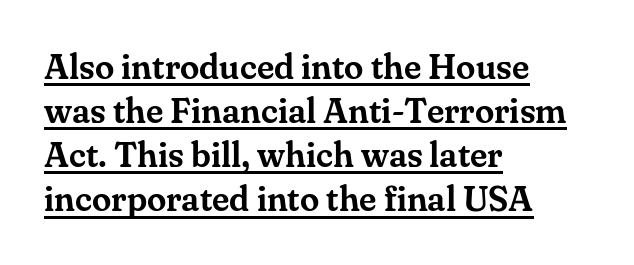
Q: Is the text italic (slanted)? A: No, it is upright.
Q: Is the typeface a serif or a sans-serif typeface? A: Serif.
Q: Is the text underlined? A: Yes.
Q: How is the paragraph aligned? A: Left-aligned.
Q: Is the spacing between letters normal or unusually wide? A: Normal.
Q: Is the spacing between lines tight, normal or loose? A: Normal.
Q: Width (condensed, normal, or wide)? A: Normal.
Q: Stroke contrast? A: Medium.
Q: x-height? A: Small.
Q: Monospaced? A: No.
